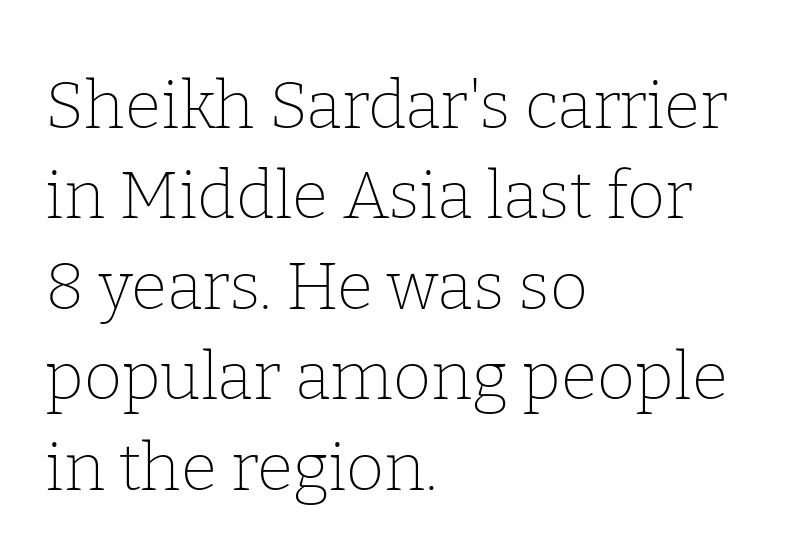
Q: Is the text bold? A: No.
Q: Is the text italic (slanted)? A: No, it is upright.
Q: Is the typeface a serif or a sans-serif typeface? A: Serif.
Q: Is the text underlined? A: No.
Q: How is the paragraph aligned? A: Left-aligned.
Q: Is the spacing between letters normal or unusually wide? A: Normal.
Q: Is the spacing between lines tight, normal or loose? A: Normal.
Q: Width (condensed, normal, or wide)? A: Normal.
Q: Stroke contrast? A: Low.
Q: x-height? A: Medium.
Q: Monospaced? A: No.
